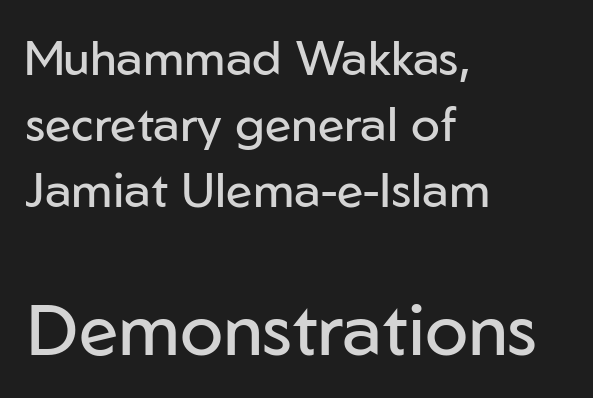
Q: Is the text bold? A: No.
Q: Is the text italic (slanted)? A: No, it is upright.
Q: Is the typeface a serif or a sans-serif typeface? A: Sans-serif.
Q: Is the text underlined? A: No.
Q: How is the paragraph aligned? A: Left-aligned.
Q: Is the spacing between letters normal or unusually wide? A: Normal.
Q: Is the spacing between lines tight, normal or loose? A: Normal.
Q: Which block of text is set in a larger size, the first (top) or the second (bottom)? A: The second (bottom) one.
Q: Width (condensed, normal, or wide)? A: Normal.
Q: Stroke contrast? A: Low.
Q: x-height? A: Medium.
Q: Monospaced? A: No.
